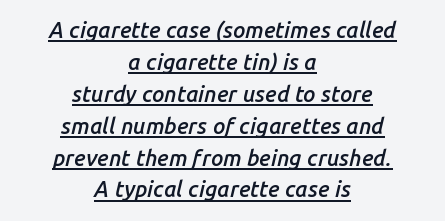
The image shows 22 px text type, italic (leaning right); set centered, normal line spacing (1.45x), normal letter spacing, underlined.
